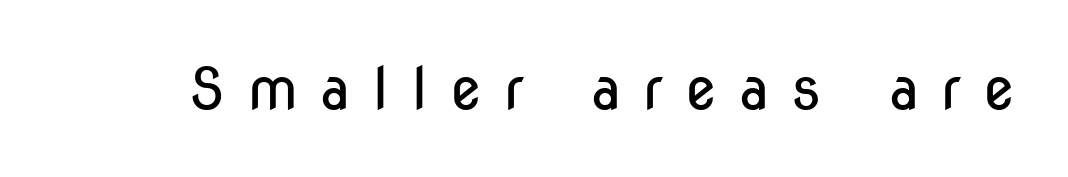
Q: Is the text bold? A: No.
Q: Is the text italic (slanted)? A: No, it is upright.
Q: Is the typeface a serif or a sans-serif typeface? A: Sans-serif.
Q: Is the text underlined? A: No.
Q: Is the spacing between letters normal or unusually wide? A: Unusually wide.
Q: Width (condensed, normal, or wide)? A: Condensed.
Q: Stroke contrast? A: Low.
Q: x-height? A: Medium.
Q: Monospaced? A: No.
